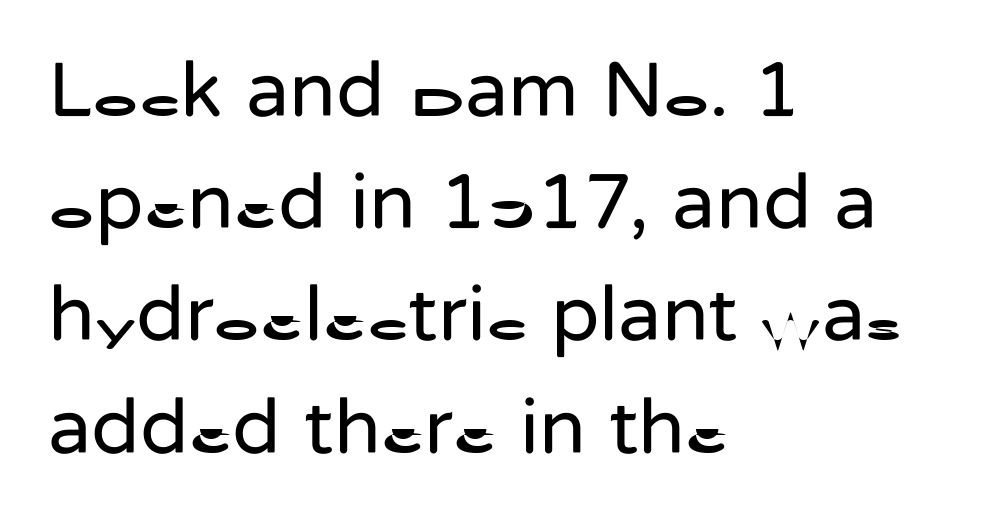
Q: Is the text bold? A: No.
Q: Is the text italic (slanted)? A: No, it is upright.
Q: Is the typeface a serif or a sans-serif typeface? A: Sans-serif.
Q: Is the text underlined? A: No.
Q: How is the paragraph aligned? A: Left-aligned.
Q: Is the spacing between letters normal or unusually wide? A: Normal.
Q: Is the spacing between lines tight, normal or loose? A: Normal.
Q: Width (condensed, normal, or wide)? A: Normal.
Q: Stroke contrast? A: Low.
Q: x-height? A: Medium.
Q: Monospaced? A: No.
